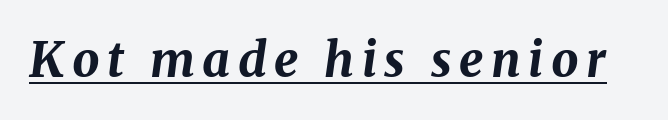
Descenders here cross a horizontal rule under the line. How heavy is the stroke? Heavy — this is a bold. Think of a printed novel: that variable character pitch is what you see here. The lettering tilts uniformly, giving the passage an italic look.
